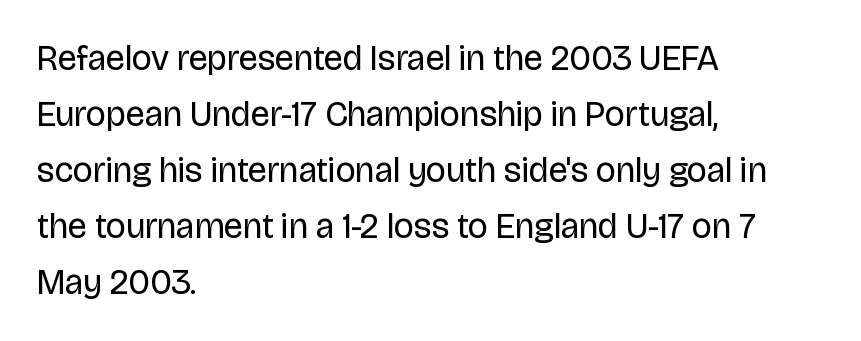
The image shows 35 px regular-weight sans-serif type, upright; set left-aligned, normal line spacing (1.6x), normal letter spacing, not underlined; low stroke contrast and a large x-height.
